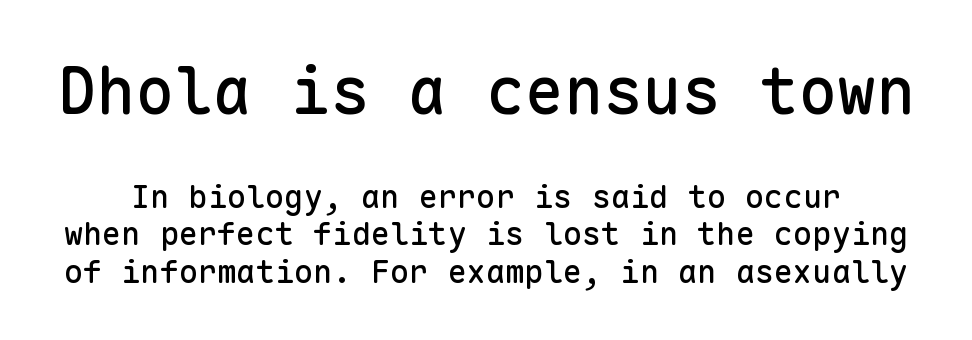
Q: Is the text italic (slanted)? A: No, it is upright.
Q: Is the typeface a serif or a sans-serif typeface? A: Sans-serif.
Q: Is the text underlined? A: No.
Q: Is the spacing between letters normal or unusually wide? A: Normal.
Q: Which block of text is set in a larger size, the first (top) or the second (bottom)? A: The first (top) one.
Q: Width (condensed, normal, or wide)? A: Normal.
Q: Stroke contrast? A: Low.
Q: x-height? A: Medium.
Q: Monospaced? A: Yes.
